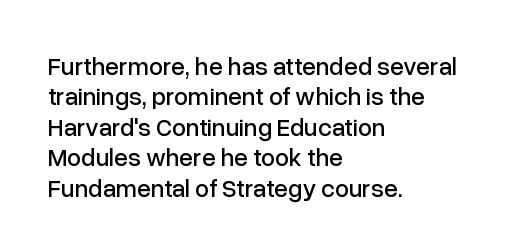
Q: Is the text italic (slanted)? A: No, it is upright.
Q: Is the text underlined? A: No.
Q: How is the paragraph aligned? A: Left-aligned.
Q: Is the spacing between letters normal or unusually wide? A: Normal.
